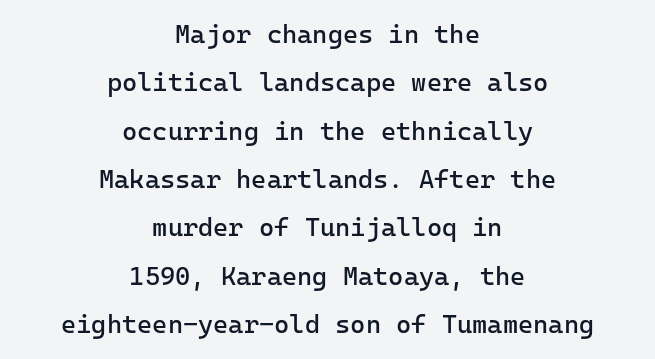
The image shows 26 px text type, upright; set centered, line spacing 1.86x, normal letter spacing, not underlined.
